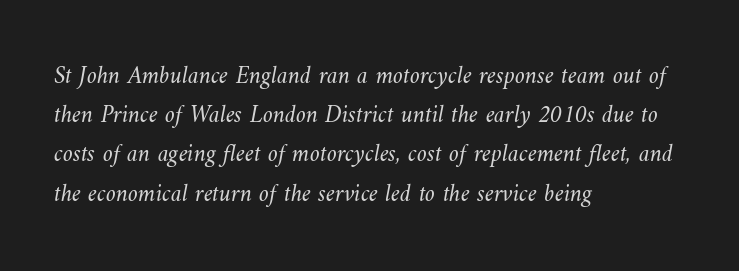
{"bold": "no", "underline": "no", "align": "left", "line_spacing": "normal", "line_spacing_ratio": 1.57, "letter_spacing": "normal", "letter_spacing_em": 0.0, "glyph_px": 25}
